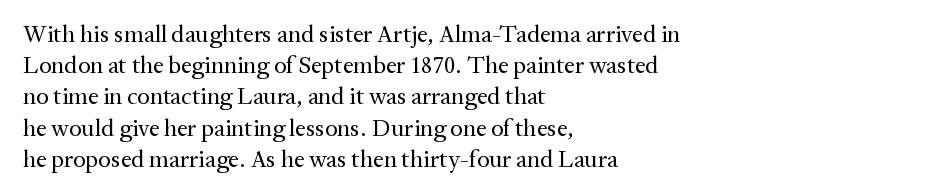
{"italic": "no", "bold": "no", "underline": "no", "align": "left", "line_spacing": "normal", "line_spacing_ratio": 1.3, "letter_spacing": "normal", "letter_spacing_em": 0.0, "glyph_px": 24}
